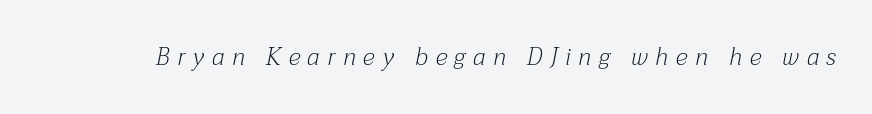
Q: Is the text bold? A: No.
Q: Is the text italic (slanted)? A: Yes, it leans right by about 12 degrees.
Q: Is the text underlined? A: No.
Q: Is the spacing between letters normal or unusually wide? A: Unusually wide.
